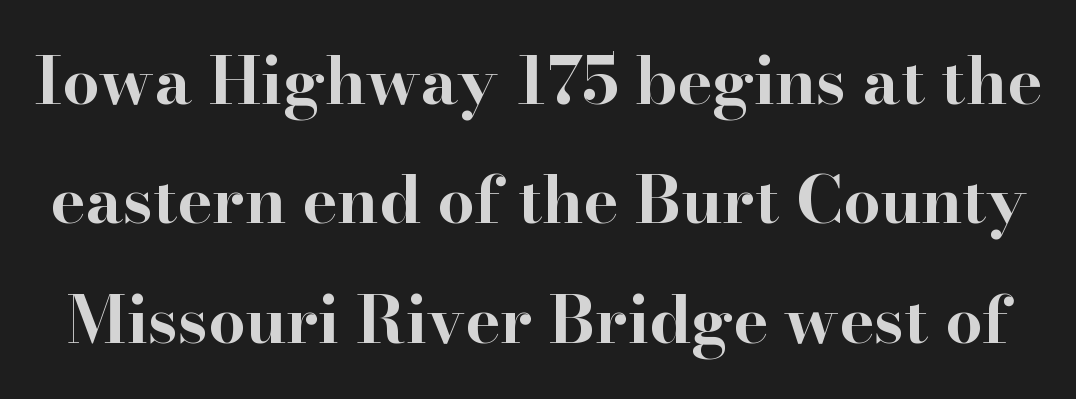
The image shows 66 px bold, wide serif type, upright; set line spacing 1.81x, normal letter spacing, not underlined; high stroke contrast and a small x-height.
